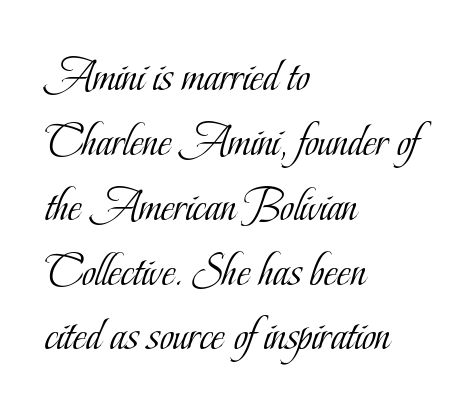
{"serif": "yes", "bold": "no", "weight": "light", "width": "condensed", "stroke_contrast": "low", "x_height": "small", "monospaced": "no", "underline": "no", "align": "left", "line_spacing": "normal", "line_spacing_ratio": 1.38, "letter_spacing": "normal", "letter_spacing_em": 0.0, "glyph_px": 47}
